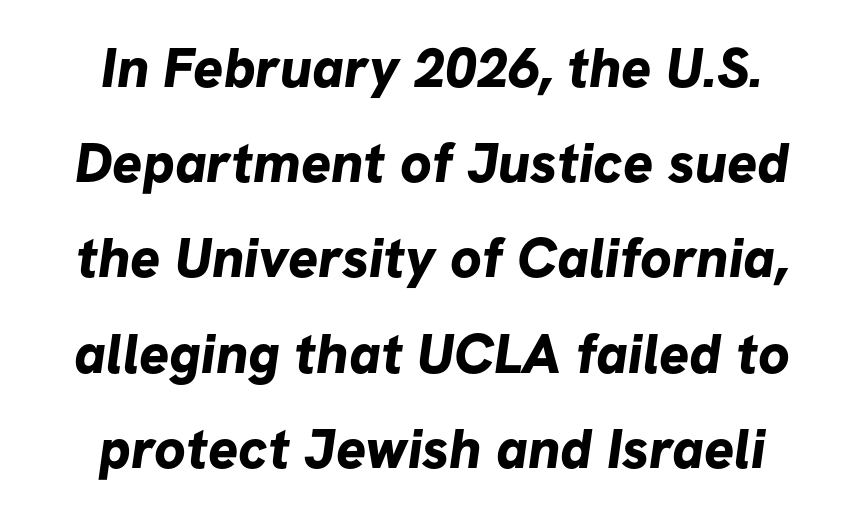
Words appear dense and cohesive because spacing is normal. Each new line begins a customary step beneath the previous one. Reading down the block, each line starts at a different indent, mirrored at its end. The text was rendered using a sans face with plain stroke endings. Here the designer chose a conventional face with non-uniform glyph widths. I'd describe the lettering as bold — thick and assertive.
